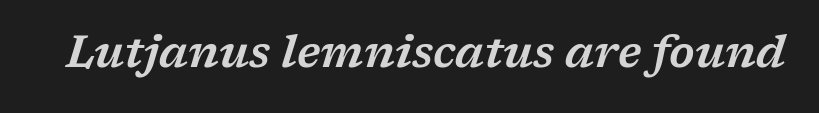
Look at the tracking — it's just the regular setting, nothing added. I'd call this a serif setting — the letters wear small feet. Spacing verdict: proportional, widths tailored to each character. The rendering applies a slant to the glyphs. Beneath every word, the page is bare.
